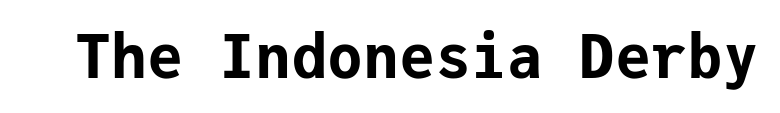
Q: Is the text bold? A: Yes.
Q: Is the text italic (slanted)? A: No, it is upright.
Q: Is the typeface a serif or a sans-serif typeface? A: Sans-serif.
Q: Is the text underlined? A: No.
Q: Is the spacing between letters normal or unusually wide? A: Normal.
Q: Width (condensed, normal, or wide)? A: Normal.
Q: Stroke contrast? A: Low.
Q: x-height? A: Medium.
Q: Monospaced? A: Yes.
